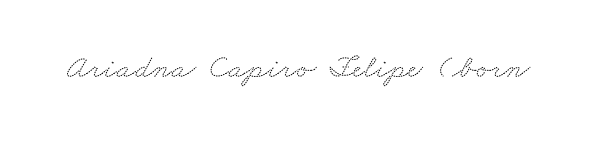
{"serif": "yes", "width": "wide", "stroke_contrast": "medium", "x_height": "small", "monospaced": "no", "underline": "no", "letter_spacing": "normal", "letter_spacing_em": 0.0, "glyph_px": 33}
